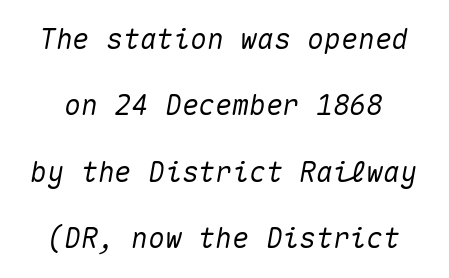
Q: Is the text italic (slanted)? A: Yes, it leans right by about 10 degrees.
Q: Is the text underlined? A: No.
Q: Is the spacing between letters normal or unusually wide? A: Normal.
Q: Is the spacing between lines tight, normal or loose? A: Loose.
Q: Width (condensed, normal, or wide)? A: Normal.
Q: Stroke contrast? A: Medium.
Q: x-height? A: Medium.
Q: Monospaced? A: Yes.
